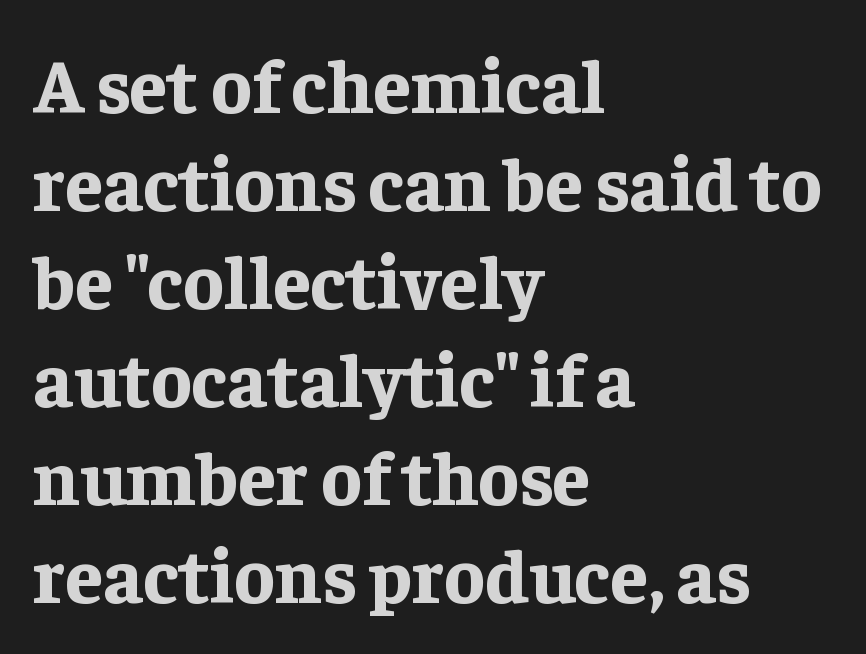
{"serif": "yes", "italic": "no", "bold": "yes", "weight": "bold", "width": "normal", "stroke_contrast": "low", "x_height": "medium", "monospaced": "no", "underline": "no", "align": "left", "line_spacing": "normal", "line_spacing_ratio": 1.29, "letter_spacing": "normal", "letter_spacing_em": 0.0, "glyph_px": 76}
